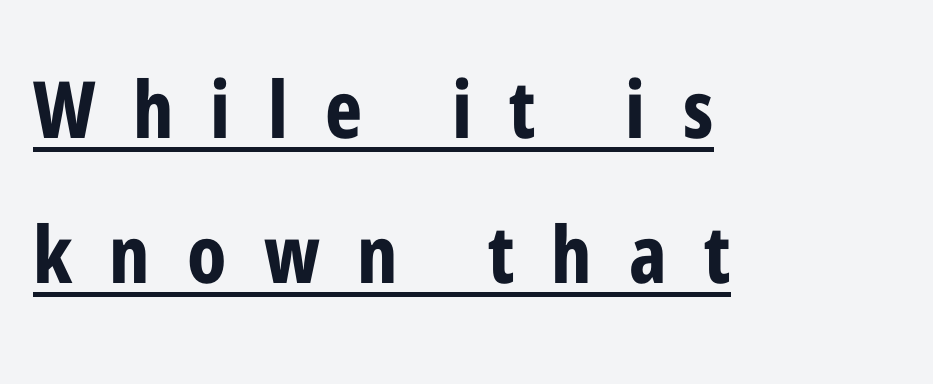
{"serif": "no", "italic": "no", "bold": "yes", "weight": "bold", "width": "condensed", "stroke_contrast": "low", "x_height": "medium", "monospaced": "no", "underline": "yes", "align": "left", "line_spacing_ratio": 1.83, "letter_spacing": "wide", "letter_spacing_em": 0.47, "glyph_px": 79}
